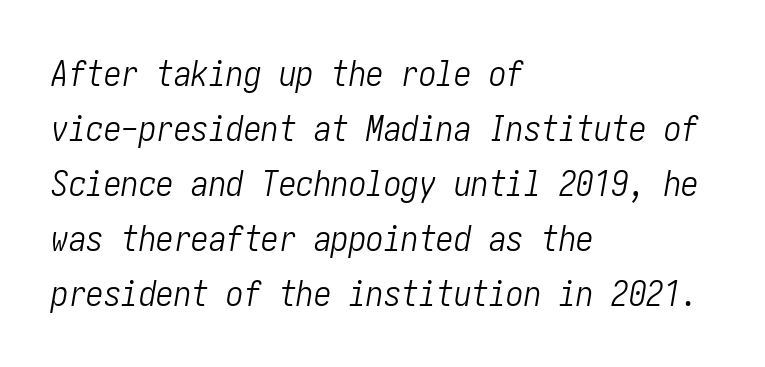
The image shows 35 px light, condensed type, italic (leaning right); set left-aligned, normal line spacing (1.57x), normal letter spacing, not underlined; low stroke contrast and a medium x-height.
